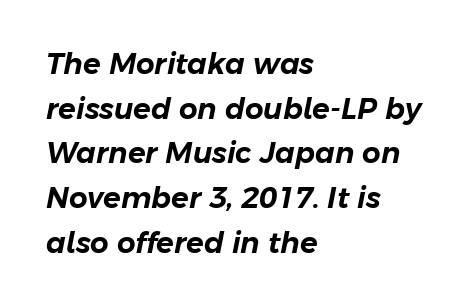
The image shows 29 px text type, italic (leaning right); set left-aligned, normal line spacing (1.54x), normal letter spacing, not underlined; low stroke contrast and a medium x-height.
